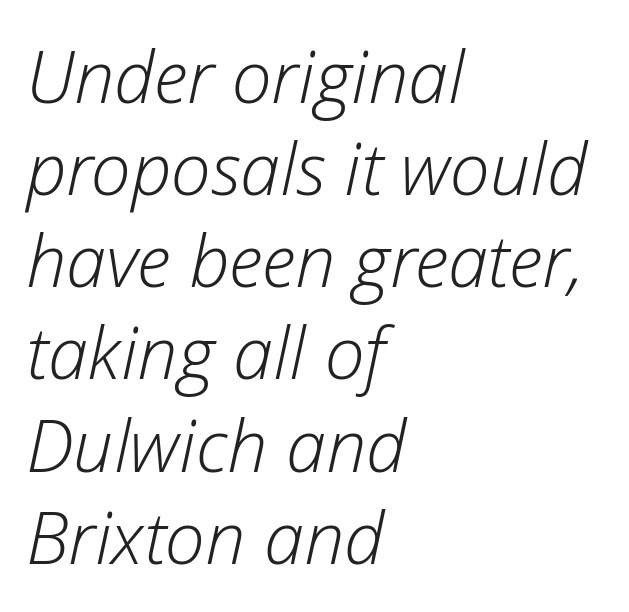
{"italic": "yes", "lean": "right", "slant_degrees": 12, "bold": "no", "weight": "light", "width": "normal", "stroke_contrast": "low", "x_height": "medium", "monospaced": "no", "underline": "no", "align": "left", "line_spacing": "normal", "line_spacing_ratio": 1.28, "letter_spacing": "normal", "letter_spacing_em": 0.0, "glyph_px": 72}
